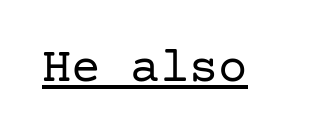
The image shows 49 px regular-weight serif type, upright; set normal letter spacing, underlined; low stroke contrast and a medium x-height.
